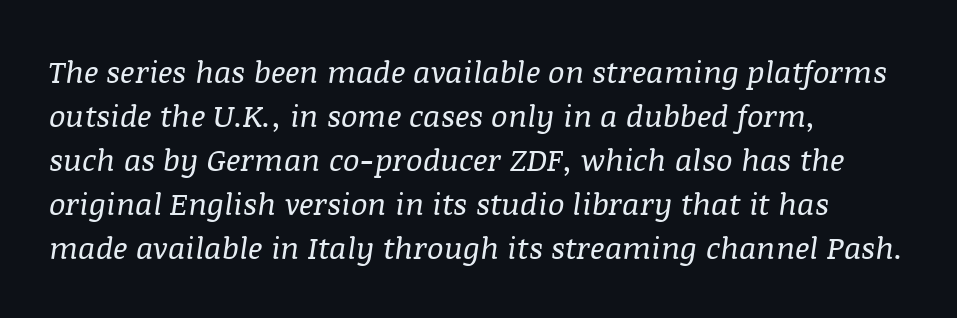
Q: Is the text bold? A: No.
Q: Is the text italic (slanted)? A: Yes, it leans right by about 8 degrees.
Q: Is the typeface a serif or a sans-serif typeface? A: Serif.
Q: Is the text underlined? A: No.
Q: How is the paragraph aligned? A: Left-aligned.
Q: Is the spacing between letters normal or unusually wide? A: Normal.
Q: Is the spacing between lines tight, normal or loose? A: Normal.
Q: Width (condensed, normal, or wide)? A: Normal.
Q: Stroke contrast? A: Medium.
Q: x-height? A: Large.
Q: Monospaced? A: No.
